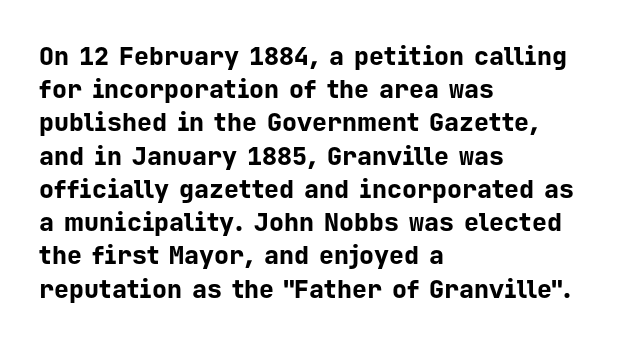
Q: Is the text bold? A: Yes.
Q: Is the text italic (slanted)? A: No, it is upright.
Q: Is the text underlined? A: No.
Q: How is the paragraph aligned? A: Left-aligned.
Q: Is the spacing between letters normal or unusually wide? A: Normal.
Q: Is the spacing between lines tight, normal or loose? A: Normal.
